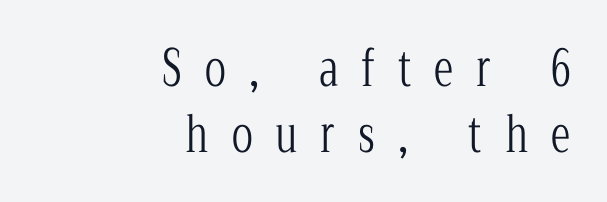
The paragraph has a hard right edge and a soft left edge. How would I describe the line gaps? Plain and ordinary. Words appear elongated and porous because spacing is wide. The letters advance in unequal steps, a hallmark of proportional type. This is serif lettering, the kind often seen in printed books. Ink coverage per letter is moderate at most.
